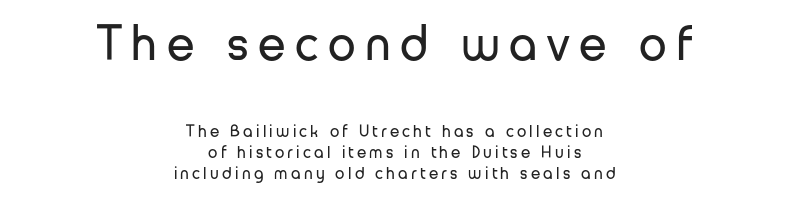
Q: Is the text bold? A: No.
Q: Is the text italic (slanted)? A: No, it is upright.
Q: Is the typeface a serif or a sans-serif typeface? A: Sans-serif.
Q: Is the text underlined? A: No.
Q: How is the paragraph aligned? A: Centered.
Q: Which block of text is set in a larger size, the first (top) or the second (bottom)? A: The first (top) one.
Q: Width (condensed, normal, or wide)? A: Normal.
Q: Stroke contrast? A: Low.
Q: x-height? A: Medium.
Q: Monospaced? A: No.
